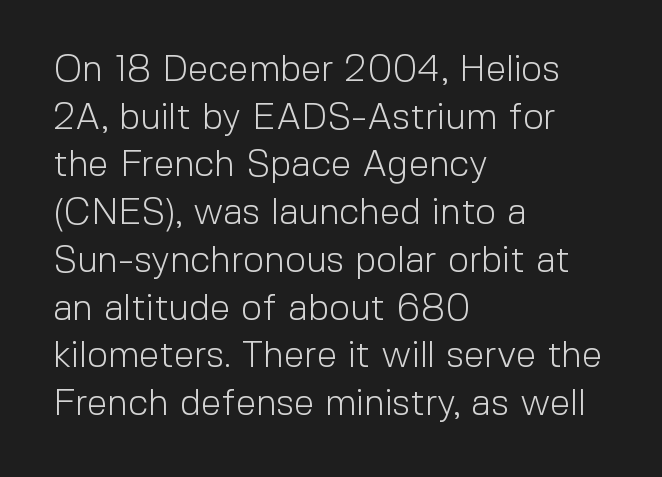
A student would call this left alignment; a typographer would say flush left, rag right. The string is rendered with underlining switched off. The strokes are not fattened; the text isn't bold. If you measured baseline to baseline, you'd find a middling distance. Nope, no serifs anywhere on these letters.
